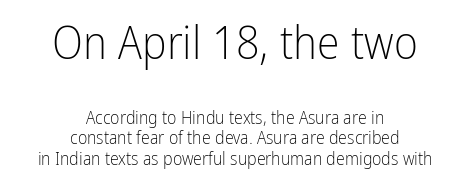
{"serif": "no", "italic": "no", "bold": "no", "weight": "light", "width": "condensed", "stroke_contrast": "low", "x_height": "medium", "monospaced": "no", "underline": "no", "align": "center", "line_spacing": "tight", "line_spacing_ratio": 1.15, "letter_spacing": "normal", "letter_spacing_em": 0.0, "larger_block": "first", "size_ratio": 2.56, "glyph_px": 46}
